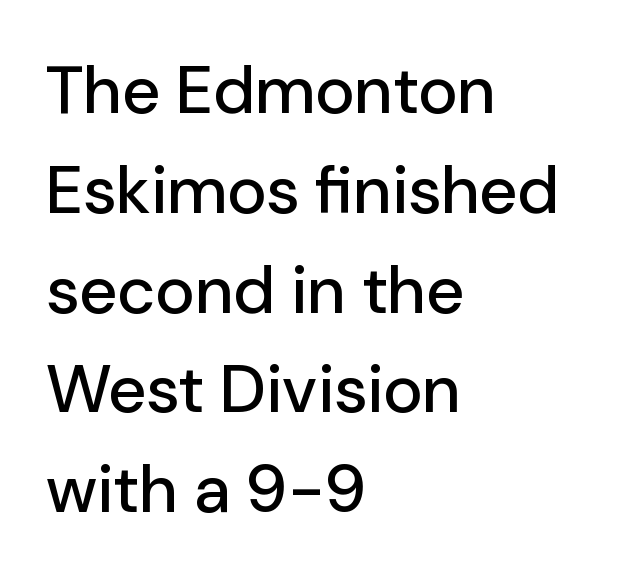
The image shows 67 px sans-serif type, upright; set left-aligned, normal line spacing (1.49x), normal letter spacing, not underlined; low stroke contrast and a medium x-height.
